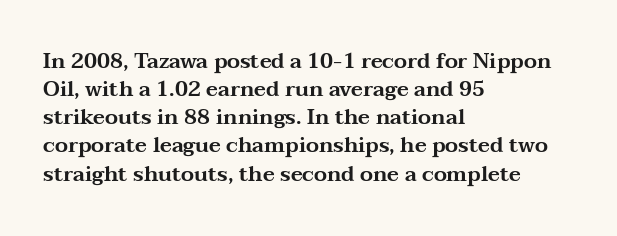
{"italic": "no", "underline": "no", "align": "left", "line_spacing": "normal", "line_spacing_ratio": 1.34, "letter_spacing": "normal", "letter_spacing_em": 0.0, "glyph_px": 21}
